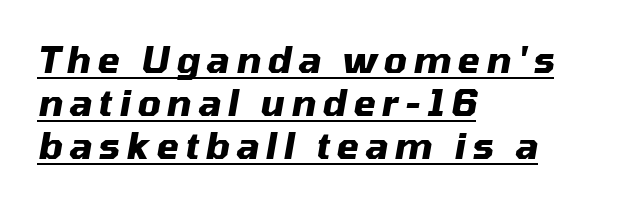
Q: Is the text bold? A: Yes.
Q: Is the text italic (slanted)? A: Yes, it leans right by about 10 degrees.
Q: Is the text underlined? A: Yes.
Q: How is the paragraph aligned? A: Left-aligned.
Q: Width (condensed, normal, or wide)? A: Normal.
Q: Stroke contrast? A: Medium.
Q: x-height? A: Medium.
Q: Monospaced? A: No.
